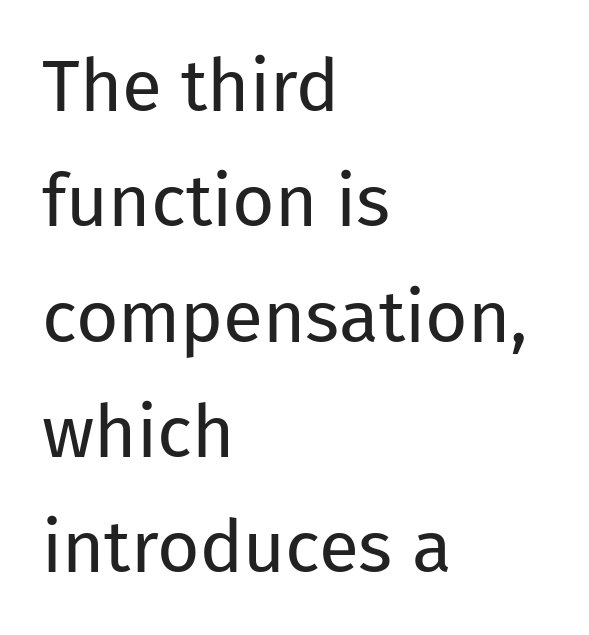
The image shows 73 px regular-weight sans-serif type, upright; set left-aligned, normal line spacing (1.58x), normal letter spacing, not underlined; low stroke contrast and a medium x-height.
